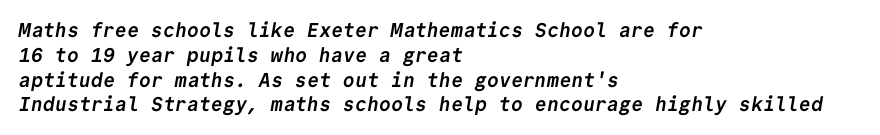
Q: Is the text bold? A: Yes.
Q: Is the text underlined? A: No.
Q: How is the paragraph aligned? A: Left-aligned.
Q: Is the spacing between letters normal or unusually wide? A: Normal.
